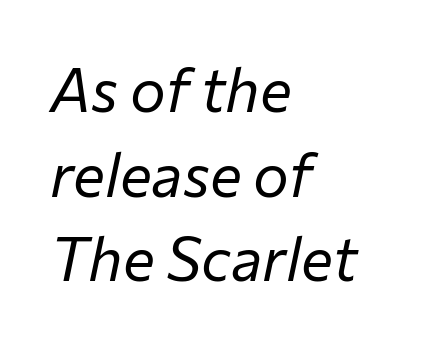
Q: Is the text bold? A: No.
Q: Is the text italic (slanted)? A: Yes, it leans right by about 12 degrees.
Q: Is the text underlined? A: No.
Q: How is the paragraph aligned? A: Left-aligned.
Q: Is the spacing between letters normal or unusually wide? A: Normal.
Q: Is the spacing between lines tight, normal or loose? A: Normal.
Q: Width (condensed, normal, or wide)? A: Normal.
Q: Stroke contrast? A: Low.
Q: x-height? A: Medium.
Q: Monospaced? A: No.
